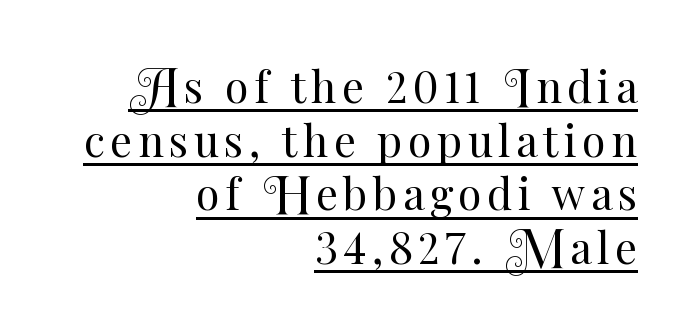
Q: Is the text bold? A: No.
Q: Is the text italic (slanted)? A: No, it is upright.
Q: Is the text underlined? A: Yes.
Q: How is the paragraph aligned? A: Right-aligned.
Q: Is the spacing between lines tight, normal or loose? A: Normal.
Q: Width (condensed, normal, or wide)? A: Normal.
Q: Stroke contrast? A: Medium.
Q: x-height? A: Small.
Q: Monospaced? A: No.
